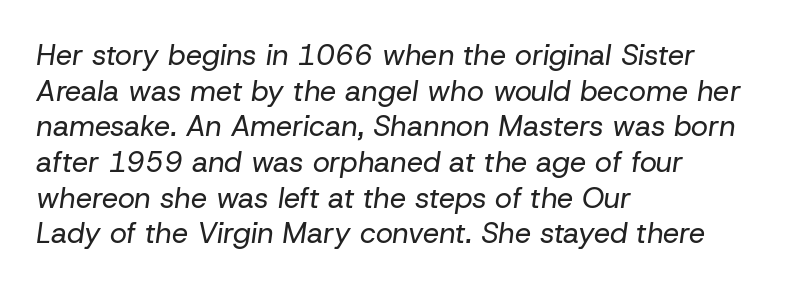
The letters advance in unequal steps, a hallmark of proportional type. These lines are set flush left with a ragged right edge. A typesetter would mark this as italic. The horizontal fit of the characters is conventional and even.
